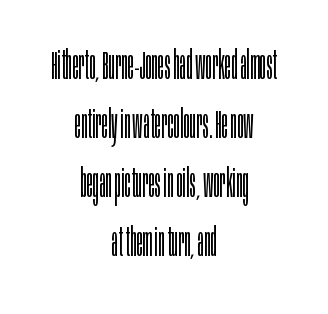
The space directly below the letters is spotless. Caption: standard tracking, unaltered. Rows of type keep a routine distance in the vertical direction. If you drew a line through each stem, it would be perfectly vertical.
